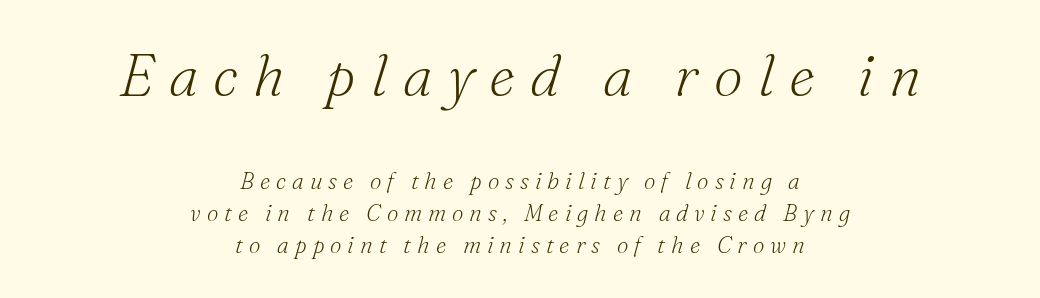
The typeface chosen for these lines features serifs. Think standard paragraph weight, or any step lighter than that. Do the characters align in a grid? No, the font is proportional. Characters are canted at an angle relative to the baseline's perpendicular.
